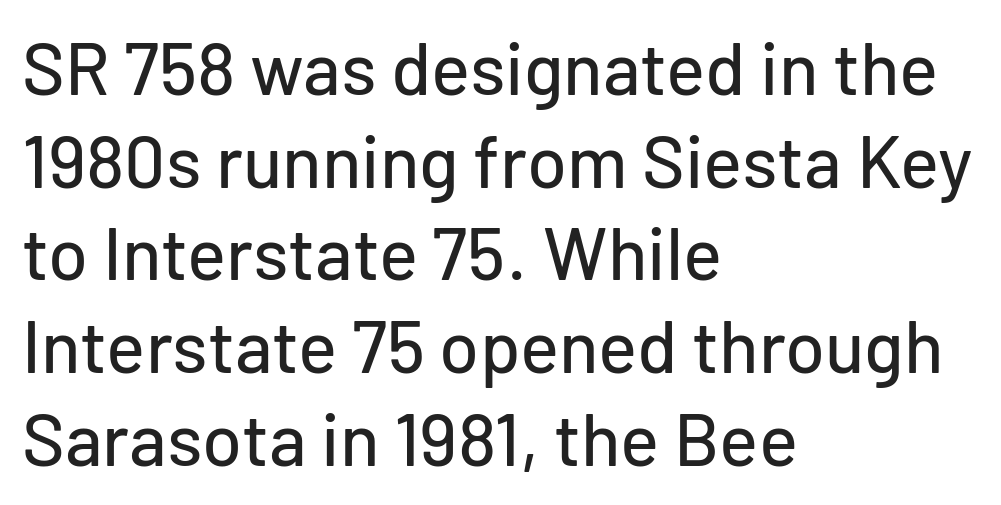
This rendering employs a face without finishing strokes, i.e., a sans-serif. The letters advance in unequal steps, a hallmark of proportional type. Caption: standard tracking, unaltered. The space beneath each line is pristine and unruled.
